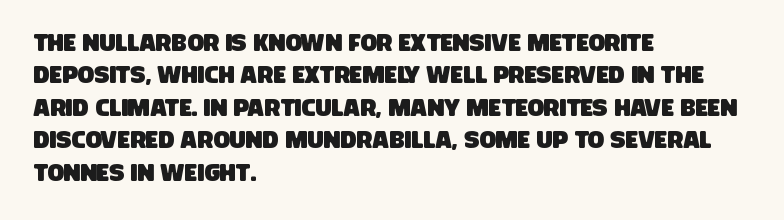
{"underline": "no", "align": "left", "line_spacing": "normal", "line_spacing_ratio": 1.35, "letter_spacing": "normal", "letter_spacing_em": 0.0, "glyph_px": 24}
